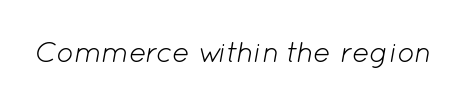
The face used here is proportionally spaced, like ordinary book or web type. Short note: letters normally spaced. A light-to-regular cut is what we see here. The face used here has a pronounced slope to its letters.
